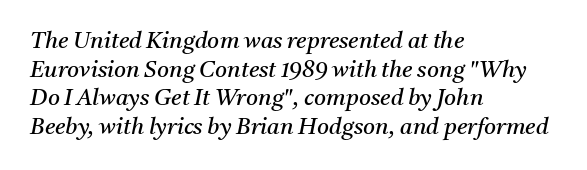
Letters rest on an invisible, unmarked baseline. No extra tracking has been applied to these lines. These glyphs show unthickened strokes, regular width or finer. Typeset ragged right — the left edge is the straight one.
